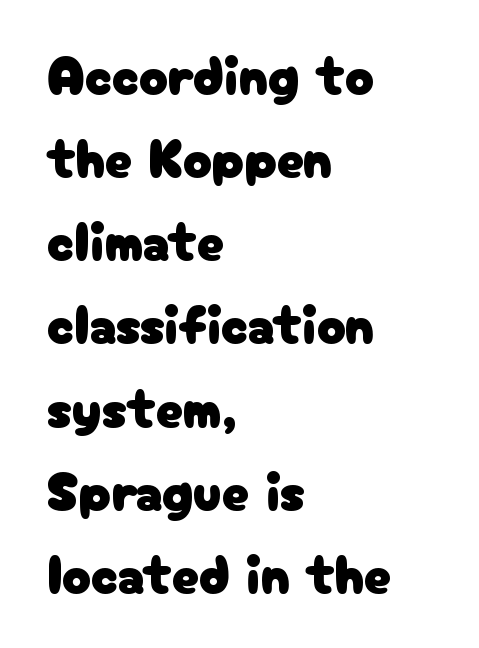
The image shows 54 px sans-serif type, upright; set left-aligned, normal line spacing (1.54x), normal letter spacing, not underlined; low stroke contrast and a medium x-height.
